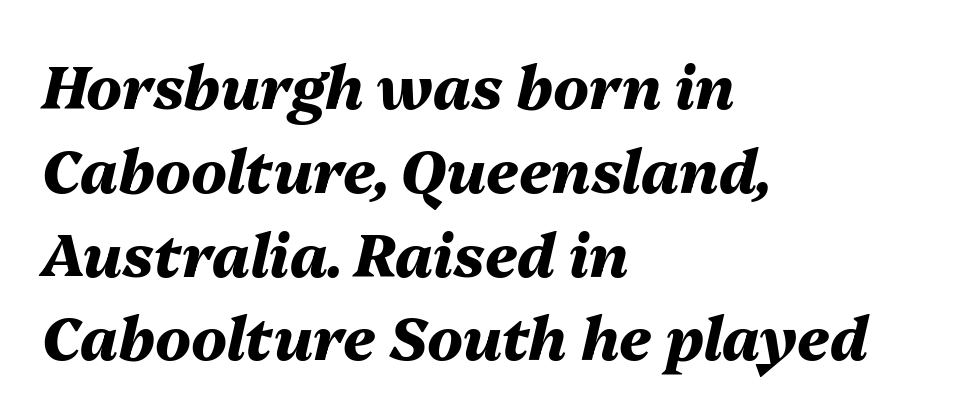
Q: Is the text bold? A: Yes.
Q: Is the text italic (slanted)? A: Yes, it leans right by about 13 degrees.
Q: Is the text underlined? A: No.
Q: How is the paragraph aligned? A: Left-aligned.
Q: Is the spacing between letters normal or unusually wide? A: Normal.
Q: Is the spacing between lines tight, normal or loose? A: Normal.
Q: Width (condensed, normal, or wide)? A: Normal.
Q: Stroke contrast? A: Medium.
Q: x-height? A: Medium.
Q: Monospaced? A: No.
